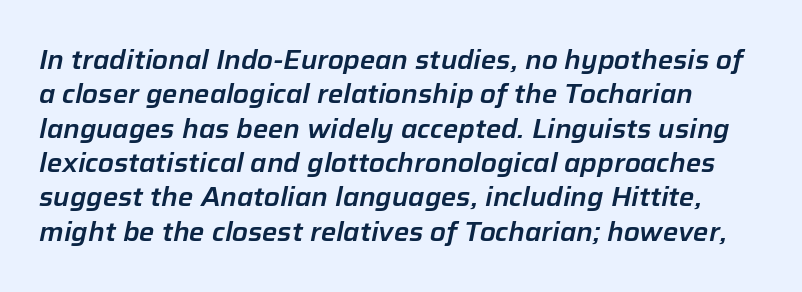
The image shows 26 px text type, italic (leaning right); set normal line spacing (1.32x), normal letter spacing, not underlined.
